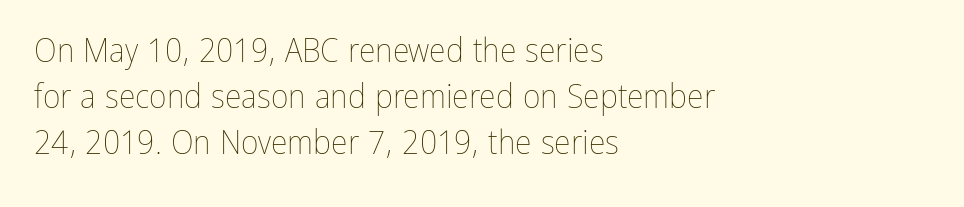
Q: Is the text bold? A: No.
Q: Is the text italic (slanted)? A: No, it is upright.
Q: Is the text underlined? A: No.
Q: How is the paragraph aligned? A: Left-aligned.
Q: Is the spacing between letters normal or unusually wide? A: Normal.
Q: Is the spacing between lines tight, normal or loose? A: Normal.
Q: Width (condensed, normal, or wide)? A: Condensed.
Q: Stroke contrast? A: Low.
Q: x-height? A: Medium.
Q: Monospaced? A: No.
